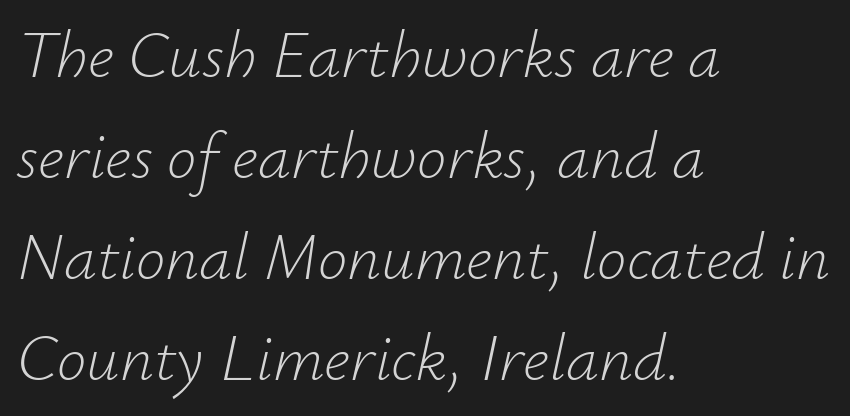
The image shows 66 px light type, italic (leaning right); set left-aligned, normal line spacing (1.53x), normal letter spacing, not underlined; low stroke contrast and a small x-height.
